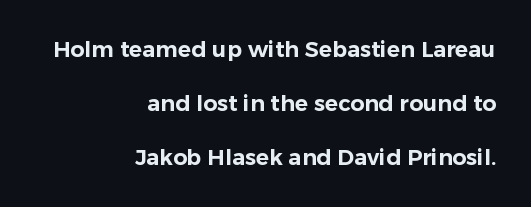
Glance below the letters and you will spot only blank space. Caption: standard tracking, unaltered. The lettering stays uniformly vertical, giving the passage a roman look. The paragraph shown leans on its right margin. The block of text is sparse from top to bottom, with ample space between rows.
